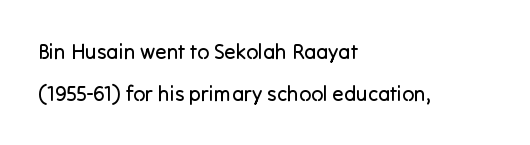
Does the leading feel generous? Absolutely, it's lavish. Glance below the letters and you will spot only blank space. Vertical stems look standard width or narrower in stroke. When letters stand straight like this, we call the style roman or upright. Does the copy run flush right? No — it runs flush left. Short note: letters normally spaced.
